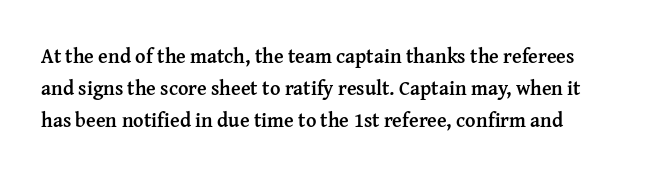
{"italic": "no", "bold": "yes", "underline": "no", "align": "left", "line_spacing": "normal", "line_spacing_ratio": 1.6, "letter_spacing": "normal", "letter_spacing_em": 0.0, "glyph_px": 20}
